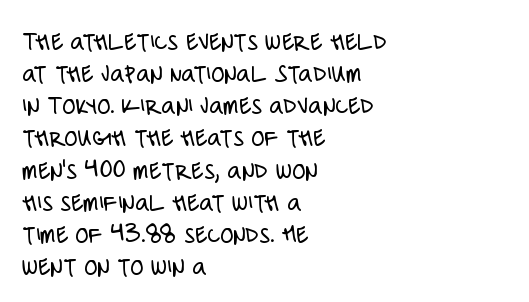
Check under the words: just untouched page. Observe the ordinary spacing: letters are neighbours, not strangers. Stems and bowls with no extra thickness — not bold. The ragged edge is on the right, which tells us the setting is flush left.
